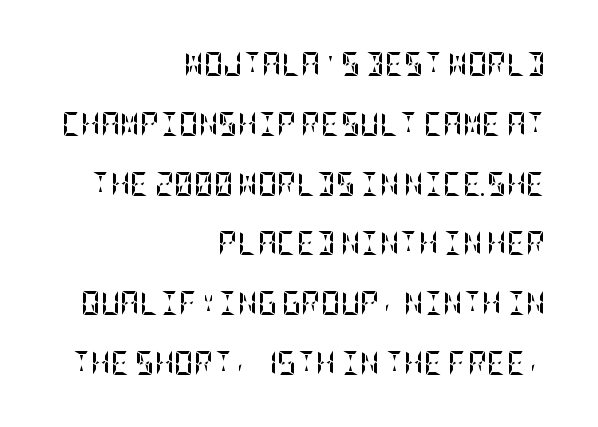
The paragraph has a hard right edge and a soft left edge. As a designer I'd log this as weight 700, bold. The letters stand straight up with perfectly vertical stems. The passage shown is not underscored anywhere. The letterforms sit shoulder to shoulder at normal distance. A great deal of white space separates one row of letters from the next.
